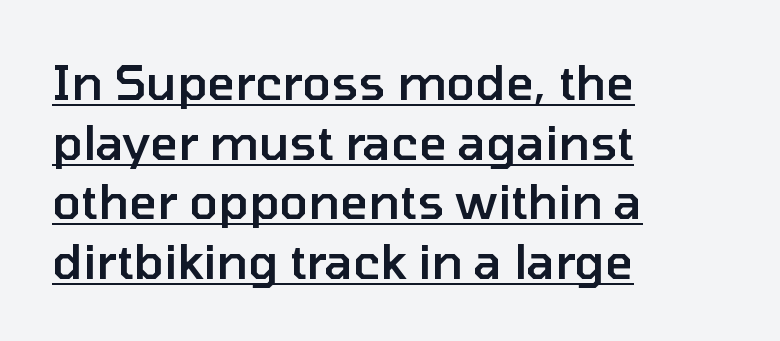
{"serif": "no", "italic": "no", "bold": "semi", "weight": "semibold", "width": "normal", "stroke_contrast": "low", "x_height": "medium", "monospaced": "no", "underline": "yes", "align": "left", "line_spacing_ratio": 1.24, "letter_spacing": "normal", "letter_spacing_em": 0.0, "glyph_px": 48}
